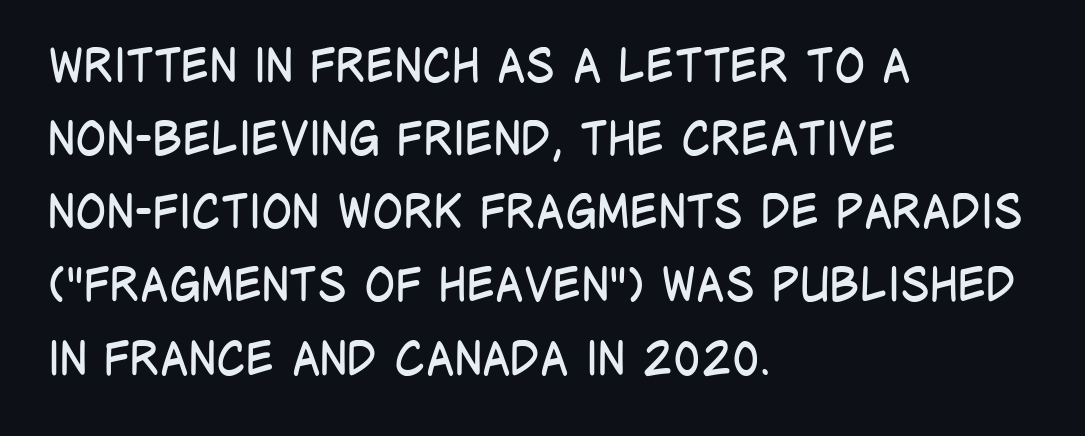
Q: Is the text bold? A: No.
Q: Is the text italic (slanted)? A: No, it is upright.
Q: Is the typeface a serif or a sans-serif typeface? A: Sans-serif.
Q: Is the text underlined? A: No.
Q: How is the paragraph aligned? A: Left-aligned.
Q: Is the spacing between letters normal or unusually wide? A: Normal.
Q: Is the spacing between lines tight, normal or loose? A: Normal.
Q: Width (condensed, normal, or wide)? A: Condensed.
Q: Stroke contrast? A: Low.
Q: x-height? A: Large.
Q: Monospaced? A: No.
